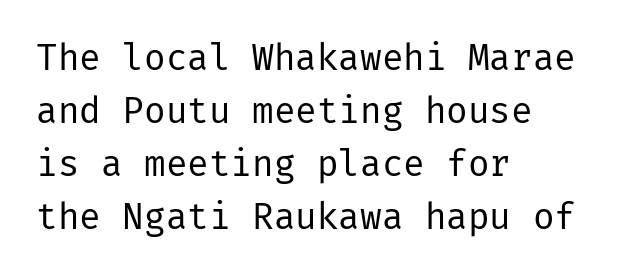
Q: Is the text bold? A: No.
Q: Is the text italic (slanted)? A: No, it is upright.
Q: Is the typeface a serif or a sans-serif typeface? A: Sans-serif.
Q: Is the text underlined? A: No.
Q: How is the paragraph aligned? A: Left-aligned.
Q: Is the spacing between letters normal or unusually wide? A: Normal.
Q: Is the spacing between lines tight, normal or loose? A: Normal.
Q: Width (condensed, normal, or wide)? A: Normal.
Q: Stroke contrast? A: Low.
Q: x-height? A: Medium.
